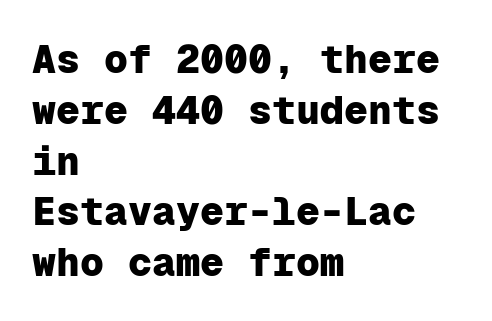
Q: Is the text bold? A: Yes.
Q: Is the text italic (slanted)? A: No, it is upright.
Q: Is the typeface a serif or a sans-serif typeface? A: Sans-serif.
Q: Is the text underlined? A: No.
Q: How is the paragraph aligned? A: Left-aligned.
Q: Is the spacing between letters normal or unusually wide? A: Normal.
Q: Is the spacing between lines tight, normal or loose? A: Normal.
Q: Width (condensed, normal, or wide)? A: Normal.
Q: Stroke contrast? A: Low.
Q: x-height? A: Medium.
Q: Monospaced? A: Yes.
